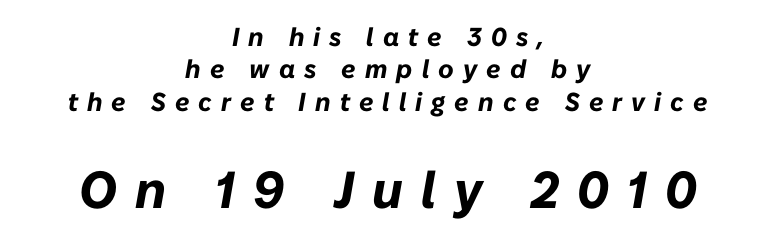
The image shows 52 px bold type, italic (leaning right); set centered, normal line spacing (1.25x), unusually wide letter spacing (+0.35 em), not underlined; the second (bottom) block is 2.0x larger; low stroke contrast and a medium x-height.
